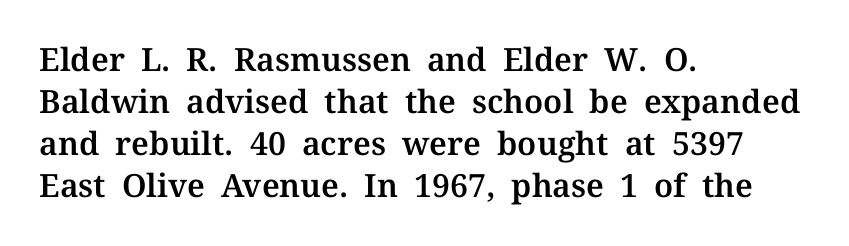
Q: Is the text italic (slanted)? A: No, it is upright.
Q: Is the typeface a serif or a sans-serif typeface? A: Serif.
Q: Is the text underlined? A: No.
Q: How is the paragraph aligned? A: Left-aligned.
Q: Is the spacing between letters normal or unusually wide? A: Normal.
Q: Is the spacing between lines tight, normal or loose? A: Normal.
Q: Width (condensed, normal, or wide)? A: Normal.
Q: Stroke contrast? A: Medium.
Q: x-height? A: Medium.
Q: Monospaced? A: No.
